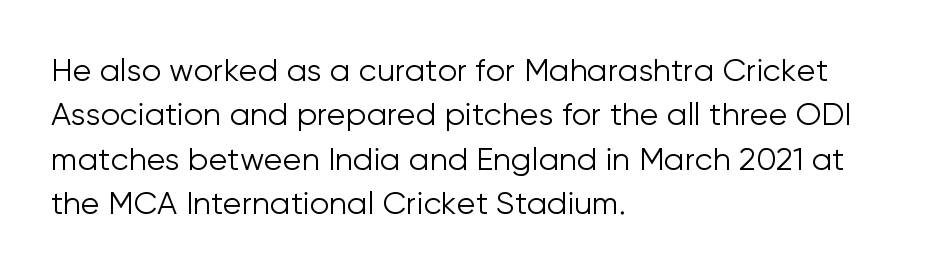
A typesetter would call this leading conventional body-copy spacing. To sum up the face: it is a sans, with no serifs. Horizontally, the lines are justified to the leading edge only. Nothing heavy about these letters — not bold at all.
